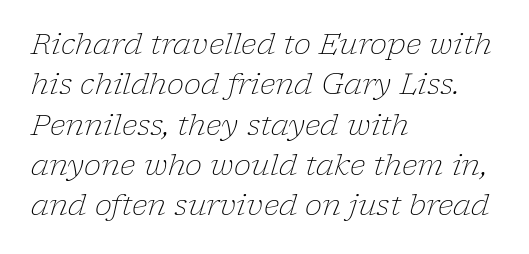
Q: Is the text bold? A: No.
Q: Is the text italic (slanted)? A: Yes, it leans right by about 17 degrees.
Q: Is the typeface a serif or a sans-serif typeface? A: Serif.
Q: Is the text underlined? A: No.
Q: How is the paragraph aligned? A: Left-aligned.
Q: Is the spacing between letters normal or unusually wide? A: Normal.
Q: Is the spacing between lines tight, normal or loose? A: Normal.
Q: Width (condensed, normal, or wide)? A: Normal.
Q: Stroke contrast? A: Low.
Q: x-height? A: Medium.
Q: Monospaced? A: No.
